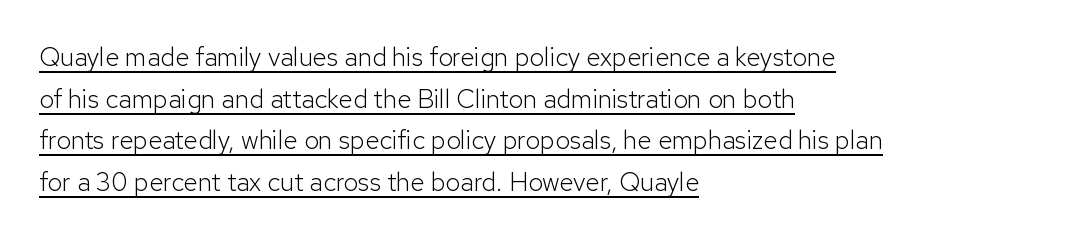
The image shows 26 px text type, upright; set left-aligned, normal line spacing (1.6x), normal letter spacing, underlined.
